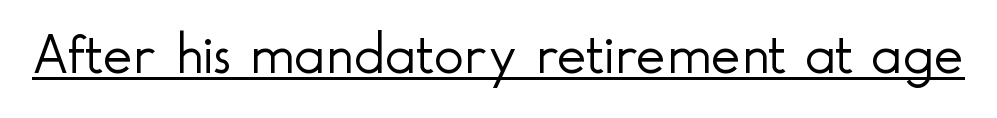
The image shows 57 px light sans-serif type, upright; set normal letter spacing, underlined; a small x-height.
